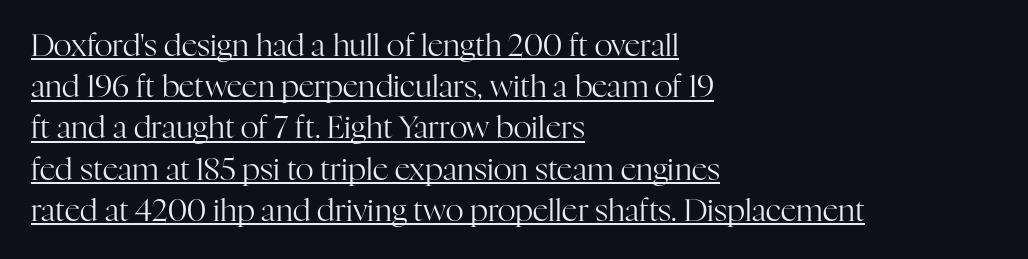
Q: Is the text bold? A: No.
Q: Is the text italic (slanted)? A: No, it is upright.
Q: Is the typeface a serif or a sans-serif typeface? A: Serif.
Q: Is the text underlined? A: Yes.
Q: How is the paragraph aligned? A: Left-aligned.
Q: Is the spacing between letters normal or unusually wide? A: Normal.
Q: Is the spacing between lines tight, normal or loose? A: Normal.
Q: Width (condensed, normal, or wide)? A: Normal.
Q: Stroke contrast? A: High.
Q: x-height? A: Medium.
Q: Monospaced? A: No.
